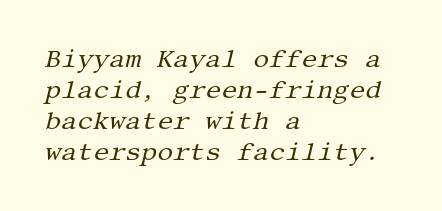
Q: Is the text bold? A: No.
Q: Is the text italic (slanted)? A: Yes, it leans right by about 13 degrees.
Q: Is the text underlined? A: No.
Q: How is the paragraph aligned? A: Left-aligned.
Q: Is the spacing between letters normal or unusually wide? A: Normal.
